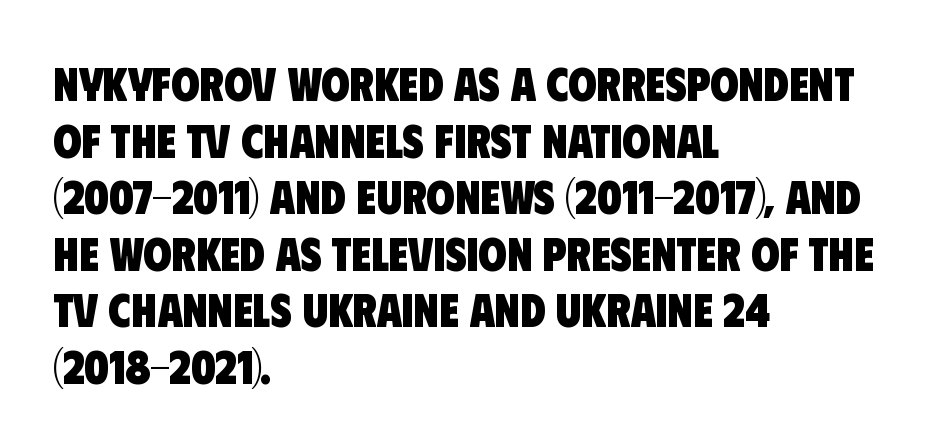
Q: Is the text bold? A: Yes.
Q: Is the typeface a serif or a sans-serif typeface? A: Sans-serif.
Q: Is the text underlined? A: No.
Q: How is the paragraph aligned? A: Left-aligned.
Q: Is the spacing between letters normal or unusually wide? A: Normal.
Q: Width (condensed, normal, or wide)? A: Condensed.
Q: Stroke contrast? A: Low.
Q: x-height? A: Large.
Q: Monospaced? A: No.
